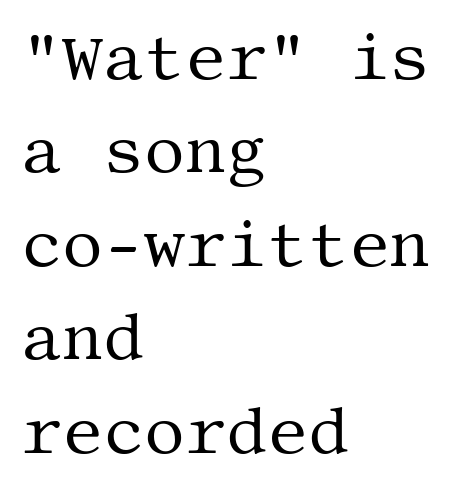
Q: Is the text bold? A: No.
Q: Is the text italic (slanted)? A: No, it is upright.
Q: Is the typeface a serif or a sans-serif typeface? A: Serif.
Q: Is the text underlined? A: No.
Q: How is the paragraph aligned? A: Left-aligned.
Q: Is the spacing between letters normal or unusually wide? A: Normal.
Q: Is the spacing between lines tight, normal or loose? A: Normal.
Q: Width (condensed, normal, or wide)? A: Normal.
Q: Stroke contrast? A: Medium.
Q: x-height? A: Large.
